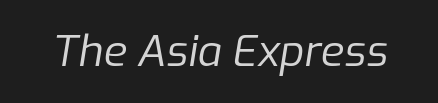
Honestly, the letter spacing is just normal — you wouldn't notice it. Words float on clear page, feet unadorned. Is this a heavy cut? Hardly; it is regular or lighter. Spacing verdict: proportional, widths tailored to each character. Would a proofreader flag this as italicized? Yes.
